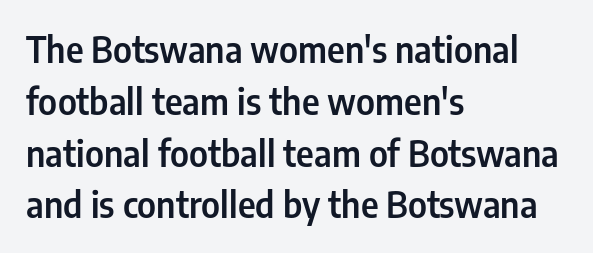
Where is the straight margin? On the left. Note the varied advance widths — an 'i' is clearly narrower than an 'm'. This block has exactly the height ordinary leading produces. A sans-serif font was chosen for this passage. Here the glyphs are tracked normally, forming tight word shapes.
